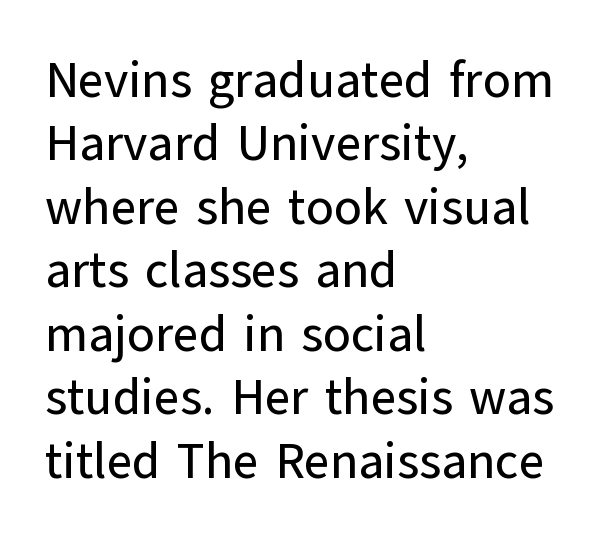
The image shows 50 px sans-serif type, upright; set left-aligned, normal line spacing (1.27x), normal letter spacing, not underlined; low stroke contrast and a medium x-height.
